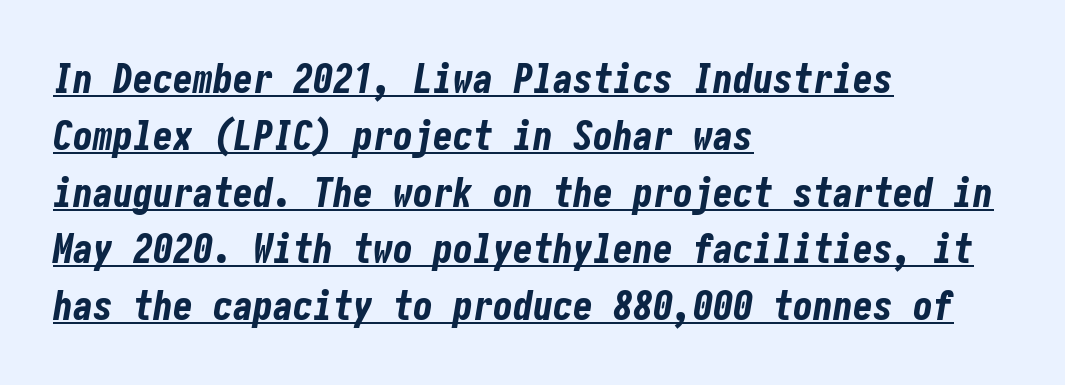
{"italic": "yes", "lean": "right", "slant_degrees": 10, "bold": "yes", "weight": "bold", "width": "condensed", "stroke_contrast": "low", "x_height": "medium", "underline": "yes", "align": "left", "line_spacing": "normal", "line_spacing_ratio": 1.42, "letter_spacing": "normal", "letter_spacing_em": 0.0, "glyph_px": 40}
